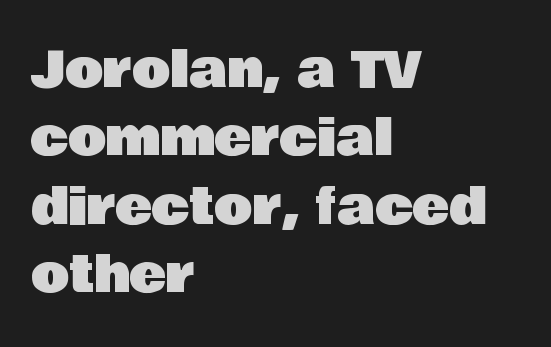
{"serif": "no", "italic": "no", "width": "normal", "stroke_contrast": "low", "x_height": "large", "monospaced": "no", "underline": "no", "align": "left", "line_spacing": "normal", "line_spacing_ratio": 1.37, "letter_spacing": "normal", "letter_spacing_em": 0.0, "glyph_px": 50}
